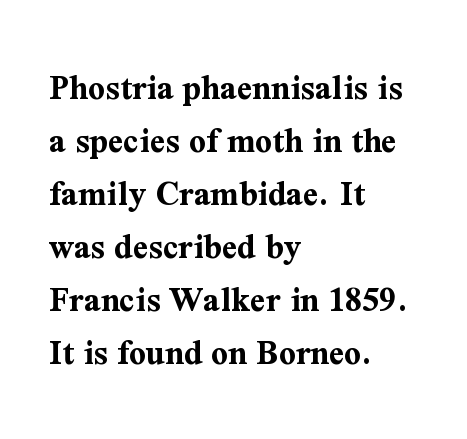
Q: Is the text bold? A: Yes.
Q: Is the text italic (slanted)? A: No, it is upright.
Q: Is the typeface a serif or a sans-serif typeface? A: Serif.
Q: Is the text underlined? A: No.
Q: How is the paragraph aligned? A: Left-aligned.
Q: Is the spacing between letters normal or unusually wide? A: Normal.
Q: Is the spacing between lines tight, normal or loose? A: Normal.
Q: Width (condensed, normal, or wide)? A: Normal.
Q: Stroke contrast? A: Medium.
Q: x-height? A: Medium.
Q: Monospaced? A: No.
